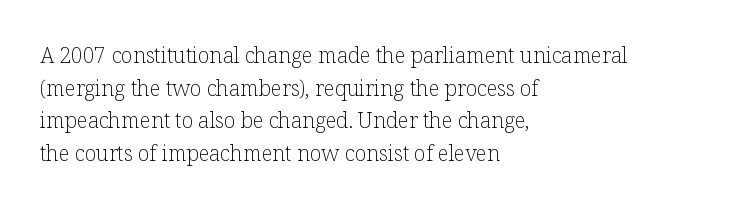
The image shows 21 px text type, upright; set left-aligned, normal line spacing (1.55x), normal letter spacing, not underlined.
